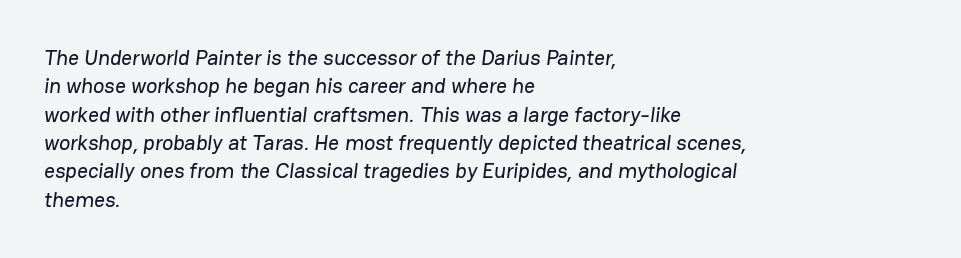
{"underline": "no", "align": "left", "line_spacing": "normal", "line_spacing_ratio": 1.35, "letter_spacing": "normal", "letter_spacing_em": 0.0, "glyph_px": 21}
